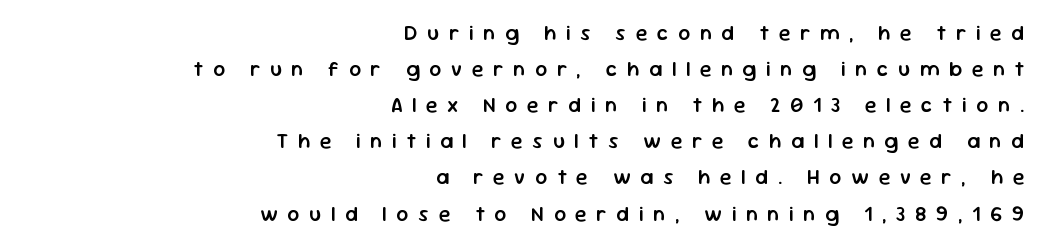
{"italic": "no", "bold": "semi", "underline": "no", "align": "right", "line_spacing_ratio": 1.72, "letter_spacing": "wide", "letter_spacing_em": 0.46, "glyph_px": 21}
